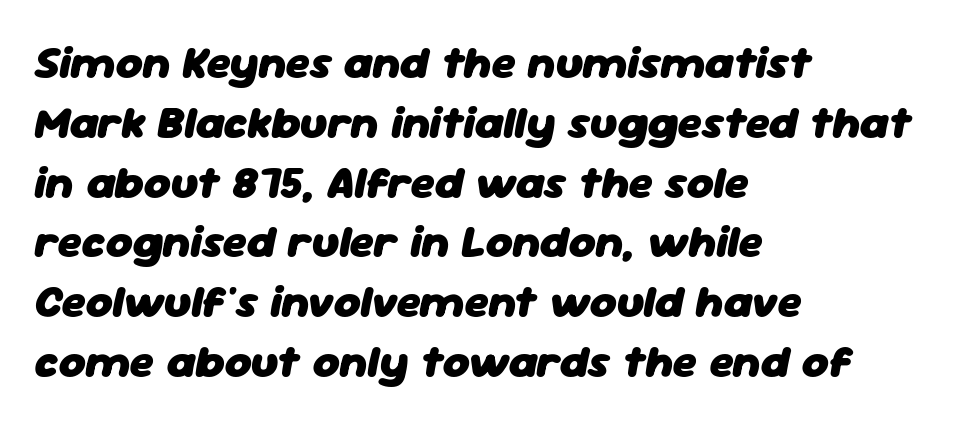
The image shows 46 px heavy type, italic (leaning right); set left-aligned, normal line spacing (1.3x), normal letter spacing, not underlined; low stroke contrast and a medium x-height.
